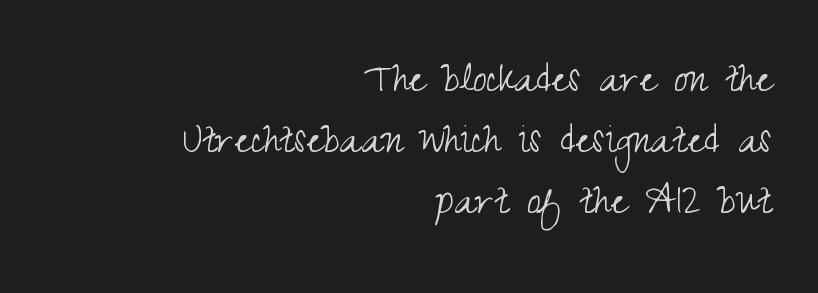
Q: Is the text bold? A: No.
Q: Is the text italic (slanted)? A: No, it is upright.
Q: Is the typeface a serif or a sans-serif typeface? A: Sans-serif.
Q: Is the text underlined? A: No.
Q: How is the paragraph aligned? A: Right-aligned.
Q: Is the spacing between letters normal or unusually wide? A: Normal.
Q: Is the spacing between lines tight, normal or loose? A: Normal.
Q: Width (condensed, normal, or wide)? A: Condensed.
Q: Stroke contrast? A: Medium.
Q: x-height? A: Small.
Q: Monospaced? A: No.
